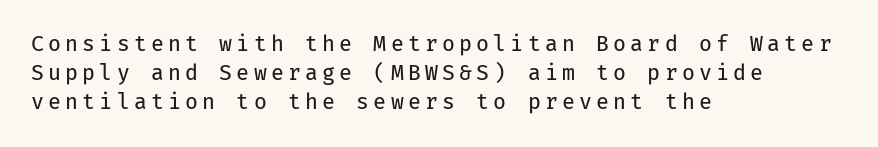
Q: Is the text bold? A: No.
Q: Is the text italic (slanted)? A: No, it is upright.
Q: Is the text underlined? A: No.
Q: How is the paragraph aligned? A: Left-aligned.
Q: Is the spacing between letters normal or unusually wide? A: Unusually wide.
Q: Is the spacing between lines tight, normal or loose? A: Normal.
